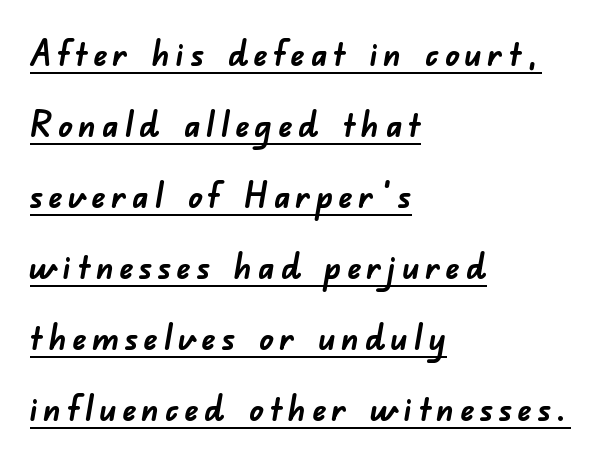
Q: Is the text bold? A: Yes.
Q: Is the typeface a serif or a sans-serif typeface? A: Sans-serif.
Q: Is the text underlined? A: Yes.
Q: How is the paragraph aligned? A: Left-aligned.
Q: Is the spacing between lines tight, normal or loose? A: Loose.
Q: Width (condensed, normal, or wide)? A: Normal.
Q: Stroke contrast? A: Low.
Q: x-height? A: Small.
Q: Monospaced? A: No.
